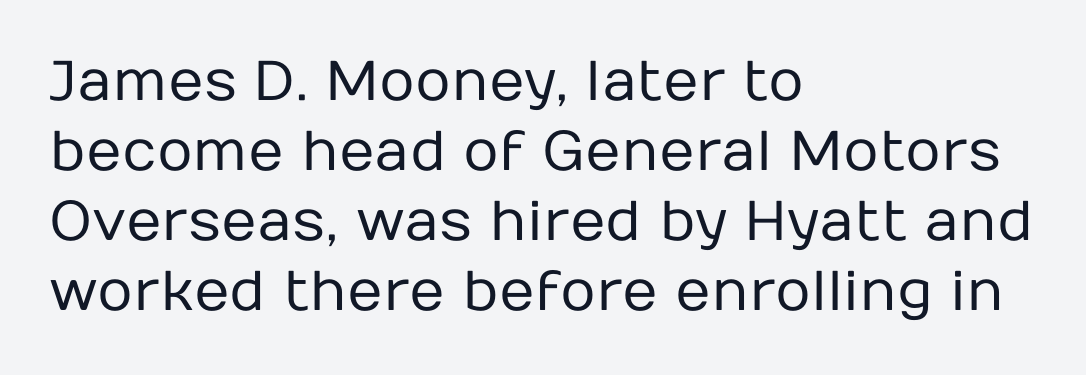
{"serif": "no", "italic": "no", "bold": "no", "weight": "regular", "width": "normal", "stroke_contrast": "low", "x_height": "medium", "monospaced": "no", "underline": "no", "align": "left", "line_spacing": "normal", "line_spacing_ratio": 1.25, "letter_spacing": "normal", "letter_spacing_em": 0.0, "glyph_px": 56}
